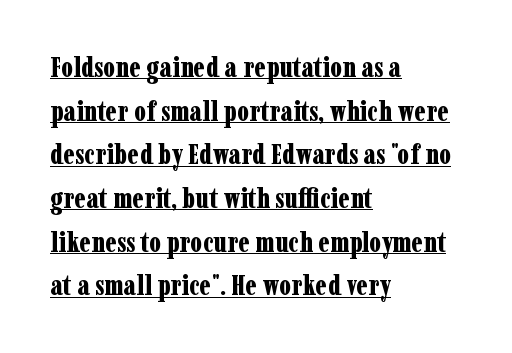
Q: Is the text bold? A: Yes.
Q: Is the text italic (slanted)? A: No, it is upright.
Q: Is the typeface a serif or a sans-serif typeface? A: Serif.
Q: Is the text underlined? A: Yes.
Q: How is the paragraph aligned? A: Left-aligned.
Q: Is the spacing between letters normal or unusually wide? A: Normal.
Q: Is the spacing between lines tight, normal or loose? A: Normal.
Q: Width (condensed, normal, or wide)? A: Condensed.
Q: Stroke contrast? A: Low.
Q: x-height? A: Medium.
Q: Monospaced? A: No.
